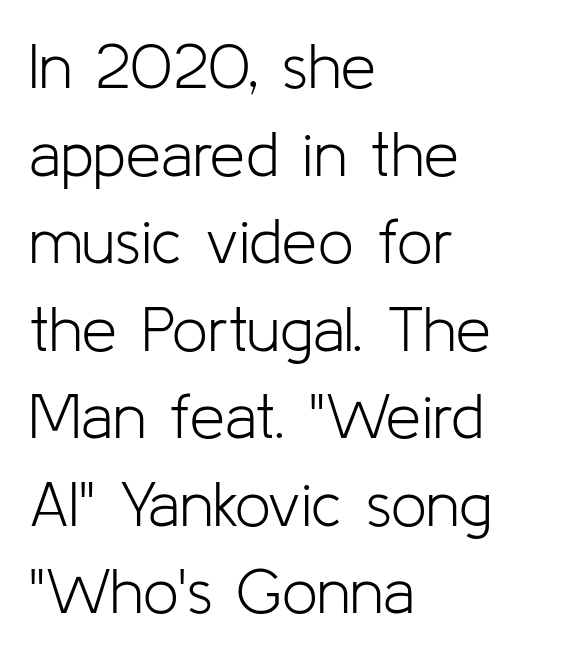
Q: Is the text bold? A: No.
Q: Is the text italic (slanted)? A: No, it is upright.
Q: Is the typeface a serif or a sans-serif typeface? A: Sans-serif.
Q: Is the text underlined? A: No.
Q: How is the paragraph aligned? A: Left-aligned.
Q: Is the spacing between letters normal or unusually wide? A: Normal.
Q: Is the spacing between lines tight, normal or loose? A: Normal.
Q: Width (condensed, normal, or wide)? A: Normal.
Q: Stroke contrast? A: Low.
Q: x-height? A: Medium.
Q: Monospaced? A: No.
